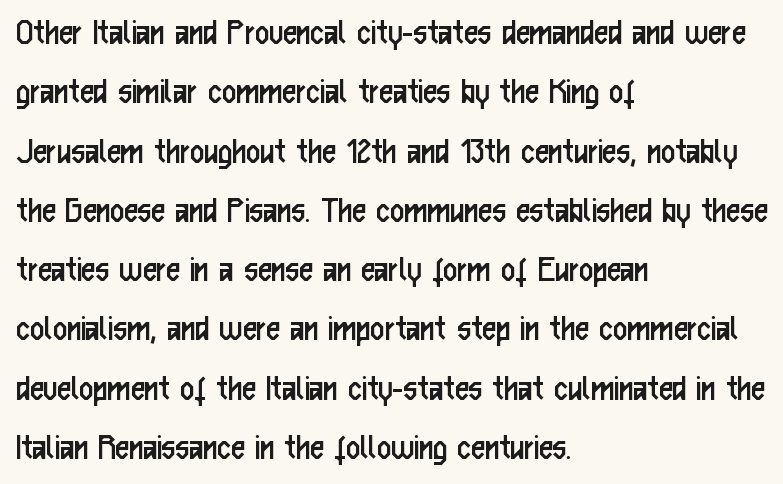
One glance says typical: line gaps are just what's usual. Regarding serifs, this sample does without them. Each line starts at the same left margin while the right side varies. The letters look calm and open, with moderate or lighter stems.
